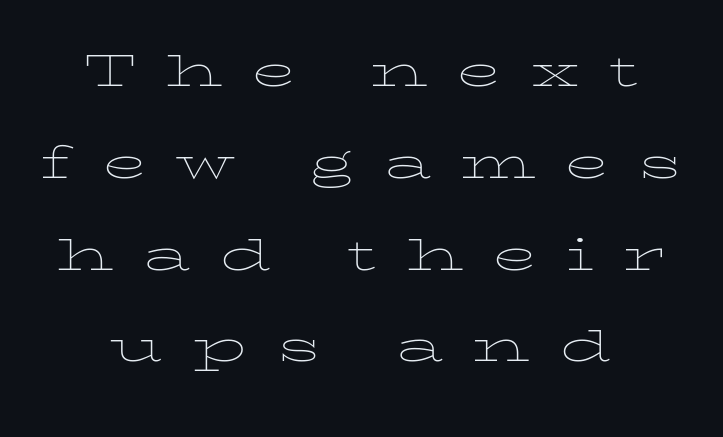
{"italic": "no", "bold": "no", "weight": "thin", "width": "wide", "stroke_contrast": "low", "x_height": "medium", "monospaced": "no", "underline": "no", "align": "center", "line_spacing": "normal", "line_spacing_ratio": 1.53, "letter_spacing": "wide", "letter_spacing_em": 0.48, "glyph_px": 60}
